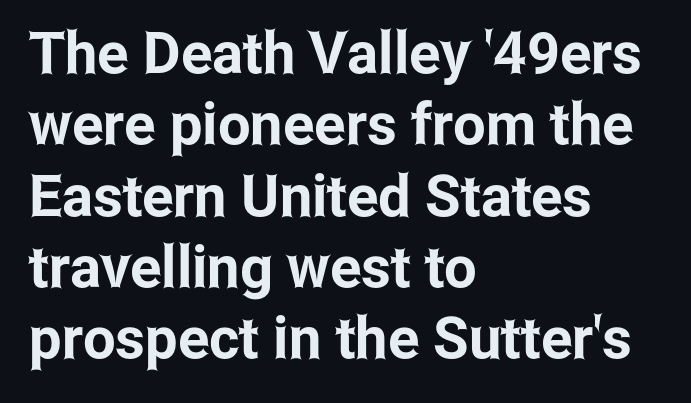
Q: Is the text italic (slanted)? A: No, it is upright.
Q: Is the typeface a serif or a sans-serif typeface? A: Sans-serif.
Q: Is the text underlined? A: No.
Q: How is the paragraph aligned? A: Left-aligned.
Q: Is the spacing between letters normal or unusually wide? A: Normal.
Q: Width (condensed, normal, or wide)? A: Condensed.
Q: Stroke contrast? A: Low.
Q: x-height? A: Medium.
Q: Monospaced? A: No.
